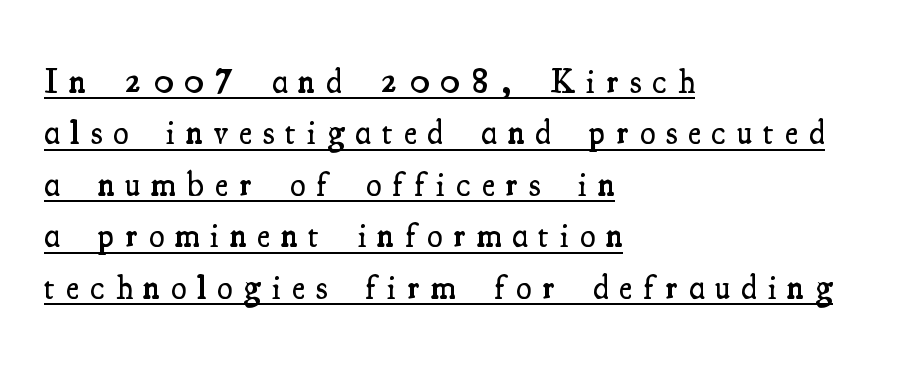
The image shows 35 px semibold, condensed serif type, upright; set left-aligned, normal line spacing (1.47x), unusually wide letter spacing (+0.32 em), underlined; medium stroke contrast and a small x-height.
